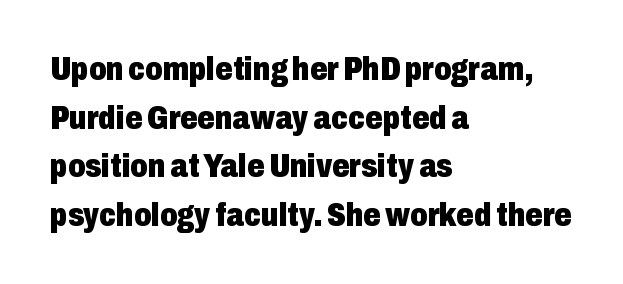
Looks like regular typesetting: each glyph gets only the width it needs. The passage shown is not underscored anywhere. Plenty of ink on the page — the face is bold. Every row of glyphs begins at an identical x-position on the left.
